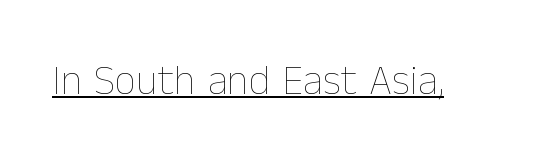
Students, observe the line beneath the letters — that is underlining. Is this a heavy cut? Hardly; it is regular or lighter. Designer's note — italics off, roman on. The face used here is proportionally spaced, like ordinary book or web type. Words appear dense and cohesive because spacing is normal.
